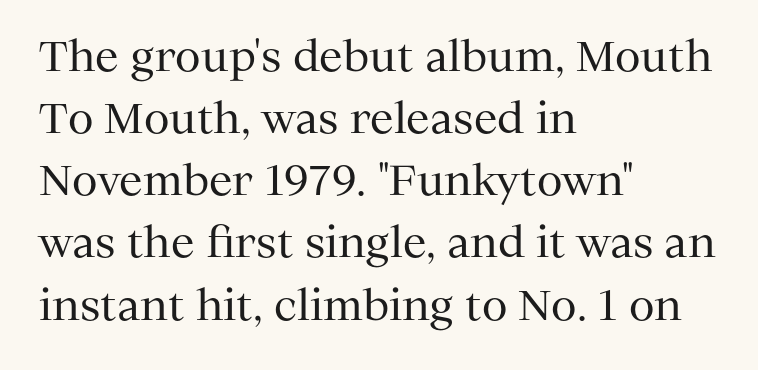
The image shows 42 px regular-weight serif type, upright; set left-aligned, normal line spacing (1.48x), normal letter spacing, not underlined; medium stroke contrast and a medium x-height.
